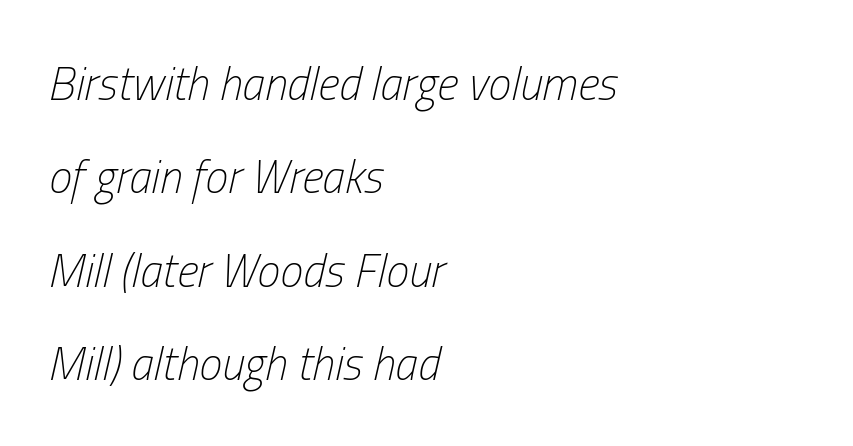
The image shows 46 px light, condensed type, italic (leaning right); set left-aligned, loose line spacing (2.03x), normal letter spacing, not underlined; low stroke contrast and a medium x-height.
